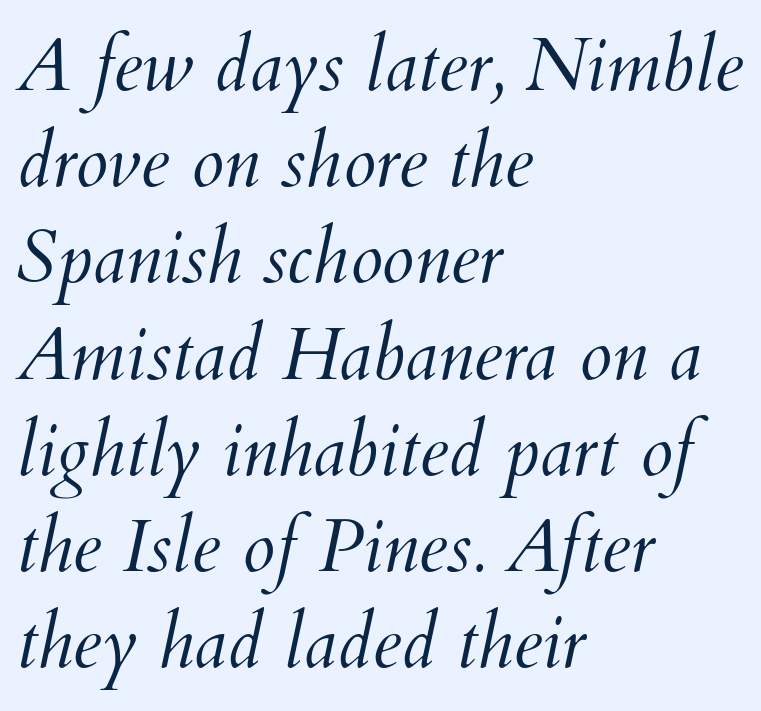
{"italic": "yes", "lean": "right", "slant_degrees": 12, "bold": "no", "weight": "light", "width": "normal", "stroke_contrast": "medium", "x_height": "small", "monospaced": "no", "underline": "no", "align": "left", "line_spacing": "normal", "line_spacing_ratio": 1.3, "letter_spacing": "normal", "letter_spacing_em": 0.0, "glyph_px": 74}
